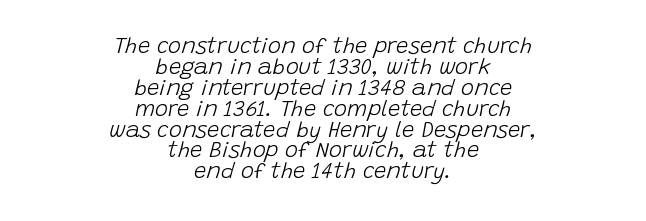
{"italic": "yes", "lean": "right", "slant_degrees": 15, "bold": "no", "underline": "no", "align": "center", "line_spacing": "tight", "line_spacing_ratio": 0.95, "letter_spacing": "normal", "letter_spacing_em": 0.0, "glyph_px": 22}
